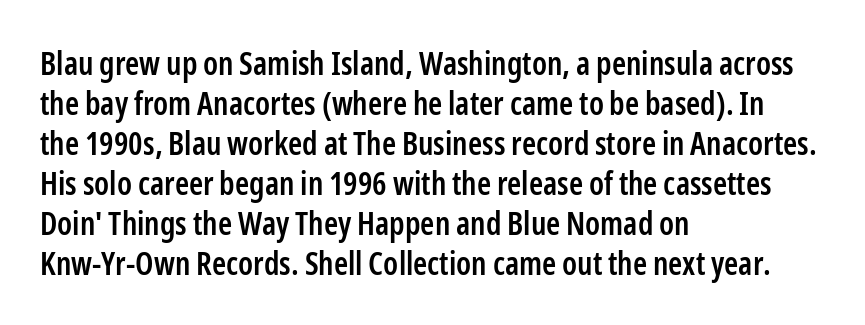
{"serif": "no", "italic": "no", "bold": "semi", "weight": "semibold", "width": "condensed", "stroke_contrast": "low", "x_height": "medium", "monospaced": "no", "underline": "no", "align": "left", "line_spacing": "normal", "line_spacing_ratio": 1.25, "letter_spacing": "normal", "letter_spacing_em": 0.0, "glyph_px": 32}
